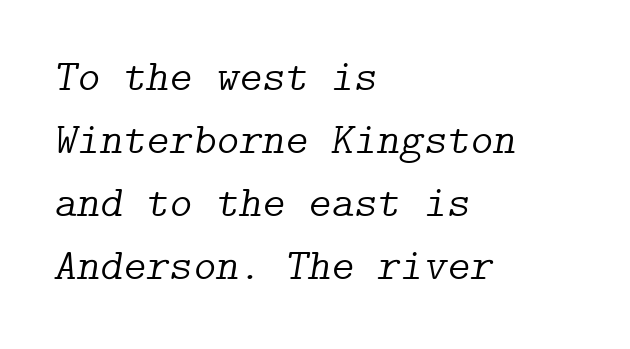
The image shows 44 px light serif type, italic (leaning right); set left-aligned, normal line spacing (1.43x), normal letter spacing, not underlined; low stroke contrast and a medium x-height.
